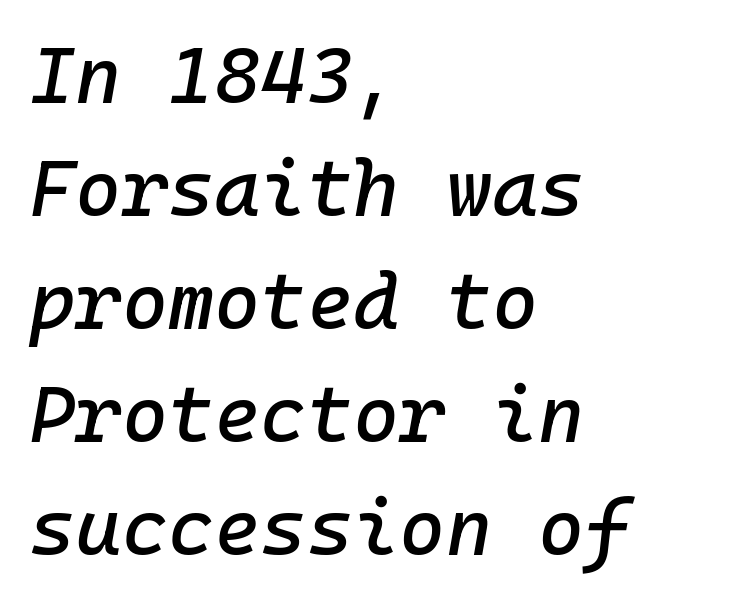
Q: Is the text italic (slanted)? A: Yes, it leans right by about 10 degrees.
Q: Is the text underlined? A: No.
Q: How is the paragraph aligned? A: Left-aligned.
Q: Is the spacing between letters normal or unusually wide? A: Normal.
Q: Is the spacing between lines tight, normal or loose? A: Normal.
Q: Width (condensed, normal, or wide)? A: Normal.
Q: Stroke contrast? A: Low.
Q: x-height? A: Medium.
